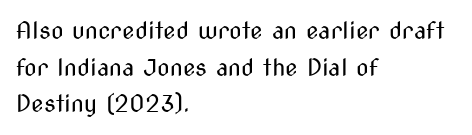
Notice how descenders clear the ascenders below comfortably — that's standard leading. Heft: none added — not bold. Posture: upright roman. The tracking reads as untouched default to a designer's eye. If you drew a ruler down the left edge, every line would touch it.
